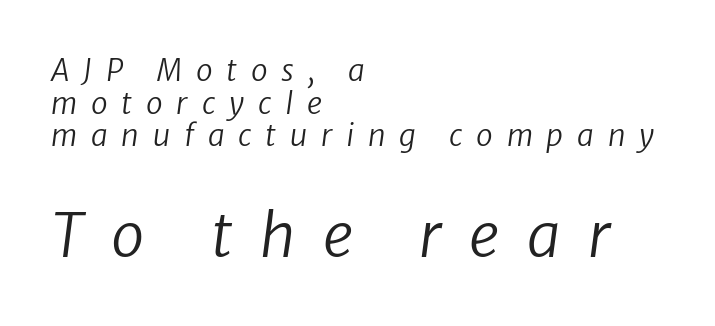
Every row of glyphs begins at an identical x-position on the left. Letters rest on an invisible, unmarked baseline. These two chunks differ in scale, with the bottom chunk taking the larger measure. The designer dialed line spacing down below the default. Stem width sits at or under what a default text font uses. It's the slanting kind of type.
